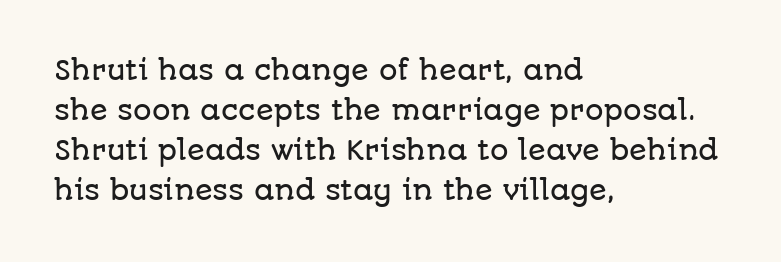
{"italic": "no", "underline": "no", "align": "left", "line_spacing": "normal", "line_spacing_ratio": 1.54, "letter_spacing": "normal", "letter_spacing_em": 0.0, "glyph_px": 26}
